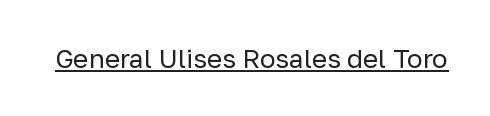
Short note: letters normally spaced. Is this a heavy cut? Hardly; it is regular or lighter. This sample uses an upright cut, with every glyph sitting square on the baseline. Is there an underline? Yes — a line sits under the letters.
